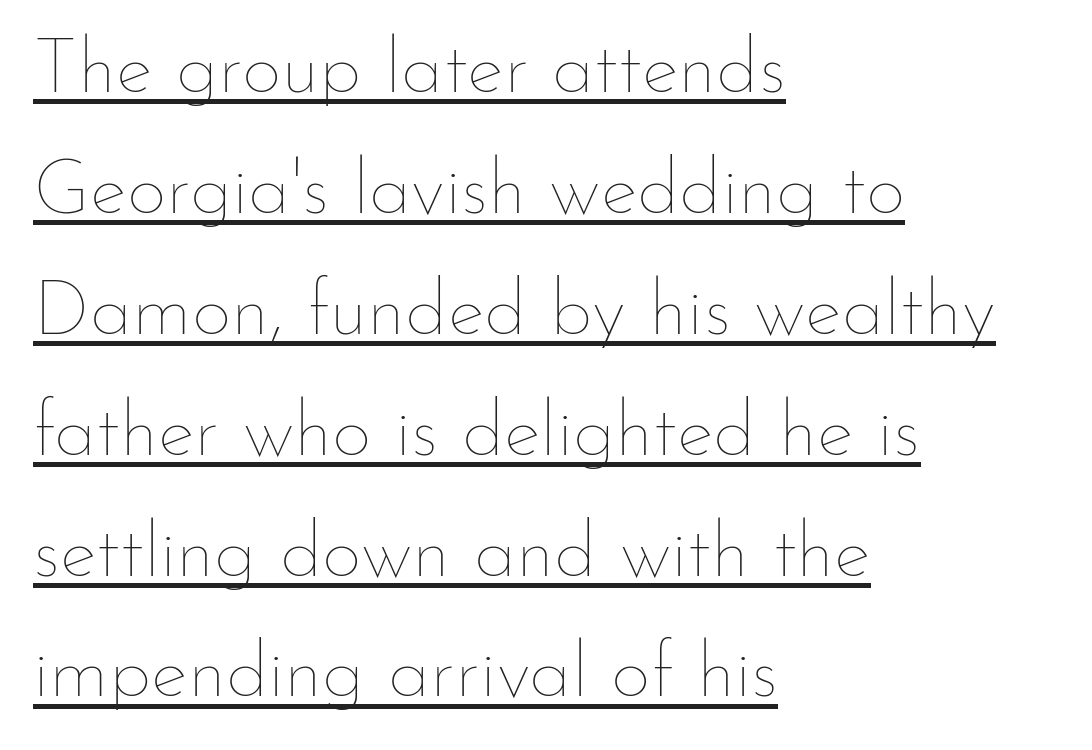
Q: Is the text bold? A: No.
Q: Is the text italic (slanted)? A: No, it is upright.
Q: Is the text underlined? A: Yes.
Q: How is the paragraph aligned? A: Left-aligned.
Q: Is the spacing between letters normal or unusually wide? A: Normal.
Q: Is the spacing between lines tight, normal or loose? A: Normal.
Q: Width (condensed, normal, or wide)? A: Normal.
Q: Stroke contrast? A: Low.
Q: x-height? A: Small.
Q: Monospaced? A: No.
